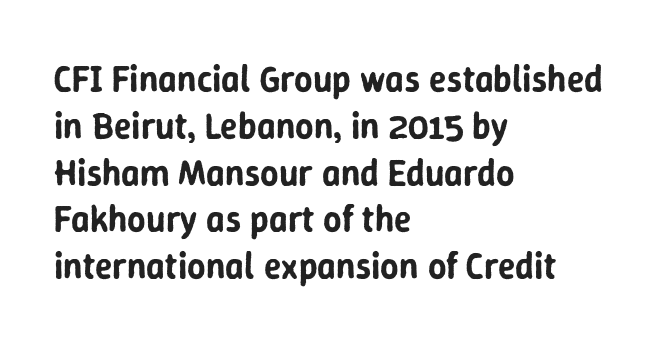
The image shows 36 px sans-serif type, upright; set left-aligned, normal line spacing (1.3x), normal letter spacing, not underlined; low stroke contrast and a medium x-height.
